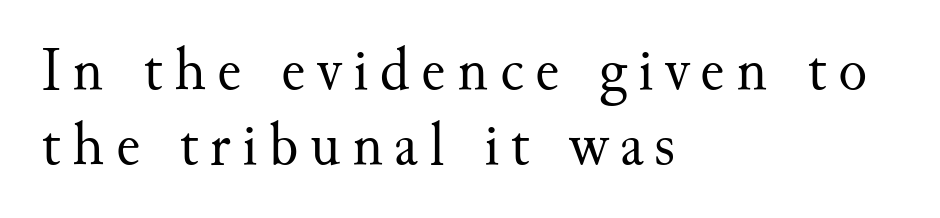
Words float on clear page, feet unadorned. One-word summary of the alignment: left. The specimen reads as upright at a glance. The text was rendered using a seriffed face with decorative stroke endings.
